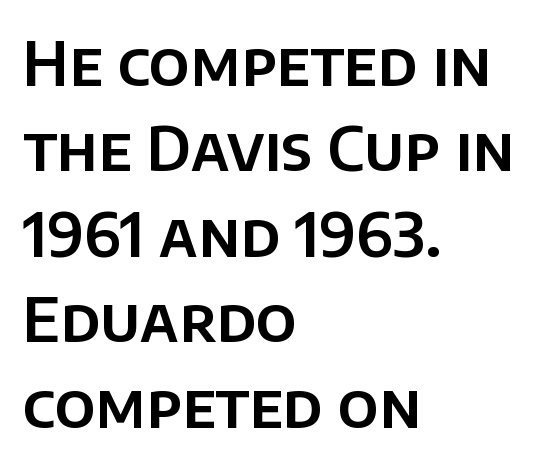
The image shows 61 px sans-serif type, upright; set left-aligned, normal line spacing (1.4x), normal letter spacing, not underlined; low stroke contrast and a large x-height.
